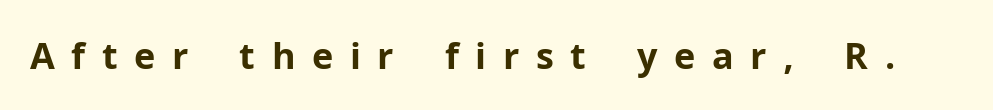
The image shows 36 px bold sans-serif type, upright; set unusually wide letter spacing (+0.46 em), not underlined; low stroke contrast and a medium x-height.
